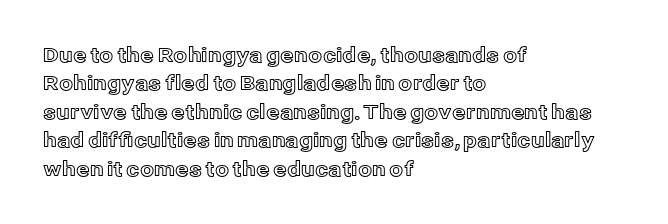
{"italic": "no", "underline": "no", "align": "left", "line_spacing": "normal", "line_spacing_ratio": 1.42, "letter_spacing": "normal", "letter_spacing_em": 0.0, "glyph_px": 20}
